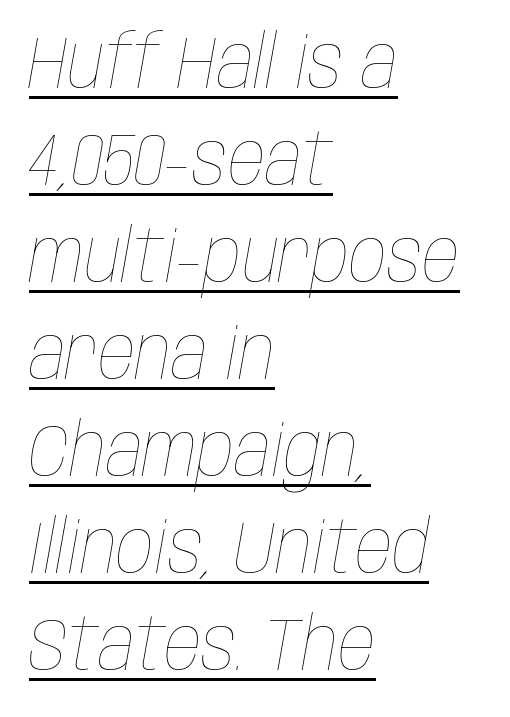
Q: Is the text bold? A: No.
Q: Is the text italic (slanted)? A: Yes, it leans right by about 10 degrees.
Q: Is the text underlined? A: Yes.
Q: How is the paragraph aligned? A: Left-aligned.
Q: Is the spacing between letters normal or unusually wide? A: Normal.
Q: Is the spacing between lines tight, normal or loose? A: Normal.
Q: Width (condensed, normal, or wide)? A: Condensed.
Q: Stroke contrast? A: Low.
Q: x-height? A: Large.
Q: Monospaced? A: No.
